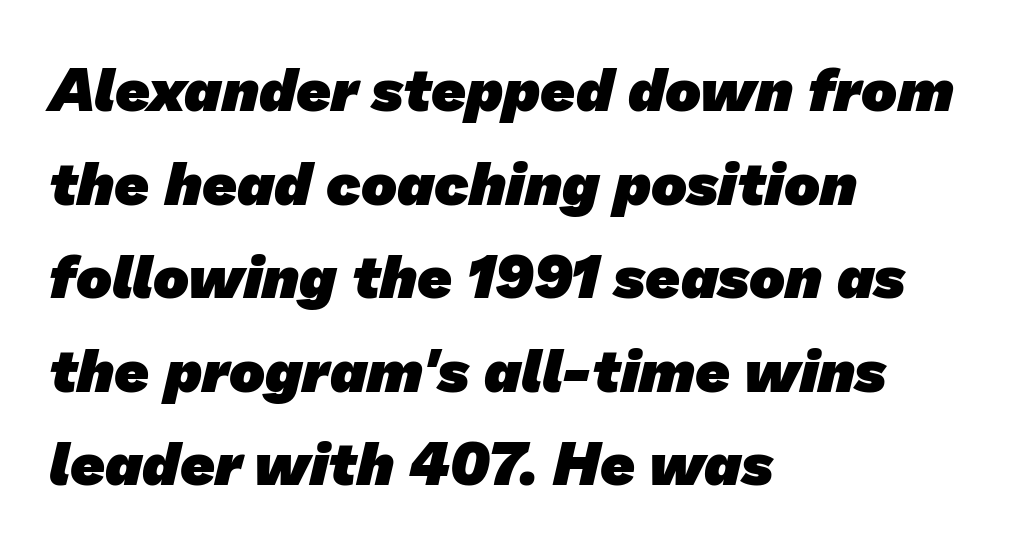
A student would call this left alignment; a typographer would say flush left, rag right. Looks like regular typesetting: each glyph gets only the width it needs. Letter spacing: default. Quick note: interline space is typical.
